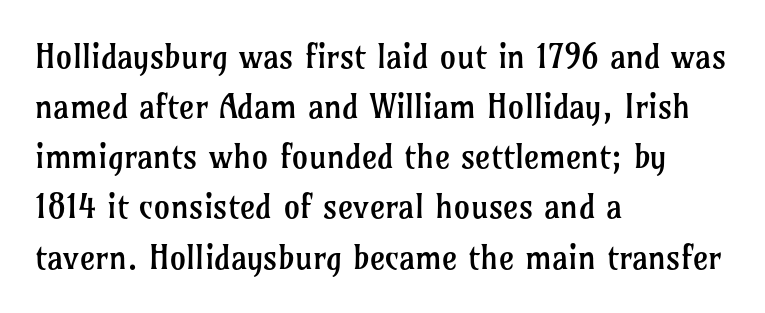
{"serif": "yes", "italic": "no", "bold": "no", "weight": "regular", "width": "normal", "stroke_contrast": "low", "x_height": "medium", "monospaced": "no", "underline": "no", "align": "left", "line_spacing": "normal", "line_spacing_ratio": 1.52, "letter_spacing": "normal", "letter_spacing_em": 0.0, "glyph_px": 33}
